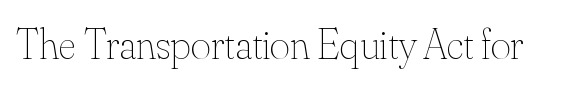
Q: Is the text bold? A: No.
Q: Is the text italic (slanted)? A: No, it is upright.
Q: Is the text underlined? A: No.
Q: Is the spacing between letters normal or unusually wide? A: Normal.
Q: Width (condensed, normal, or wide)? A: Normal.
Q: Stroke contrast? A: Medium.
Q: x-height? A: Small.
Q: Monospaced? A: No.
